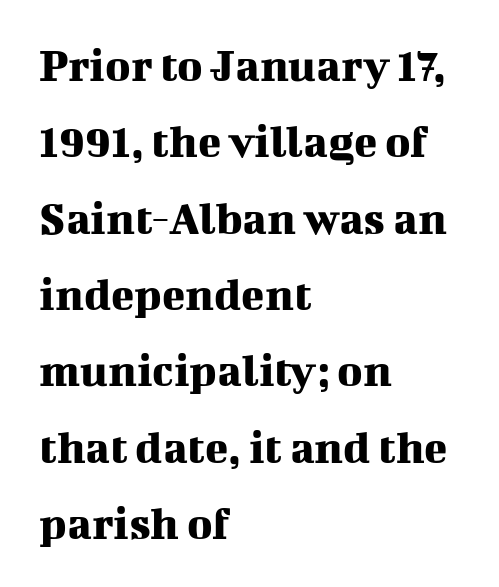
Letters rest on an invisible, unmarked baseline. The text was rendered using a seriffed face with decorative stroke endings. The lines in this sample share a left origin and differ only in where they stop. Each new line begins a customary step beneath the previous one. This sample has the flowing, uneven cadence of proportional lettering.
